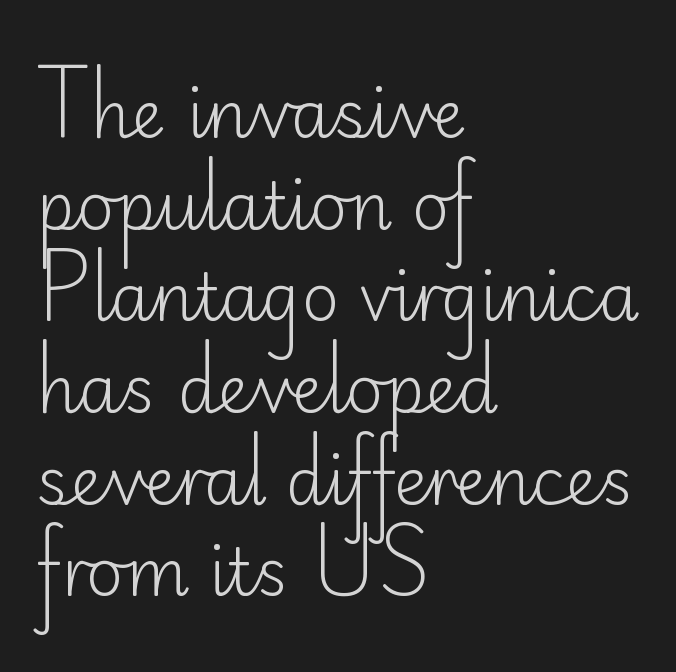
I'd call this a sans setting — the letters go barefoot. Horizontally, the lines are justified to the leading edge only. Stroke thickness stays within the range of a standard reading face or lighter. Short note: letters normally spaced.
